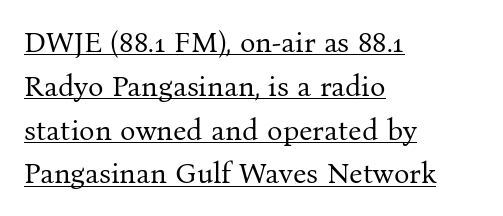
Whoever set this chose a conventional vertical rhythm. Here the designer chose a conventional face with non-uniform glyph widths. Is this a sans? No — the strokes have serifs. Is there any slant? The stems are plumb. The face looks like a standard text weight, possibly lighter. This rendering uses left alignment, leaving the right contour irregular.
